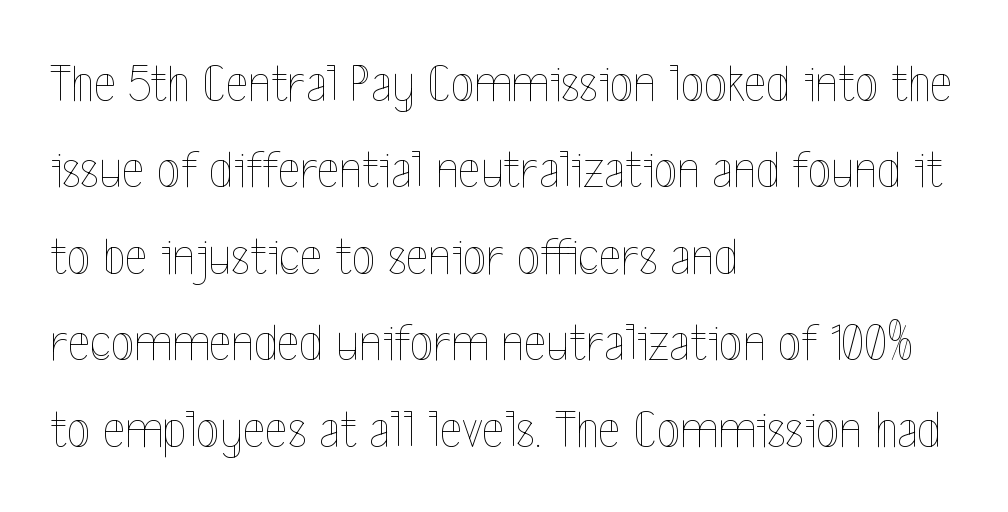
Q: Is the text bold? A: No.
Q: Is the text italic (slanted)? A: No, it is upright.
Q: Is the text underlined? A: No.
Q: How is the paragraph aligned? A: Left-aligned.
Q: Is the spacing between letters normal or unusually wide? A: Normal.
Q: Is the spacing between lines tight, normal or loose? A: Normal.
Q: Width (condensed, normal, or wide)? A: Condensed.
Q: x-height? A: Medium.
Q: Monospaced? A: No.
